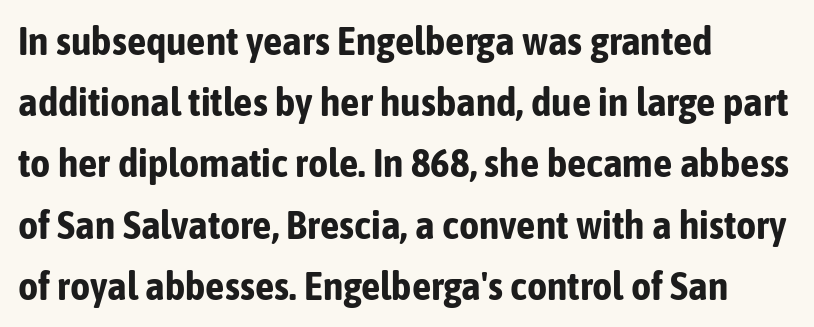
A full-strength bold gives these letters their thick strokes. The rendering uses natural spacing where letterforms have individual widths. This sample uses plain, unmodified letter spacing. This rendering uses left alignment, leaving the right contour irregular. The font family rendered here belongs to the sans-serif group.
